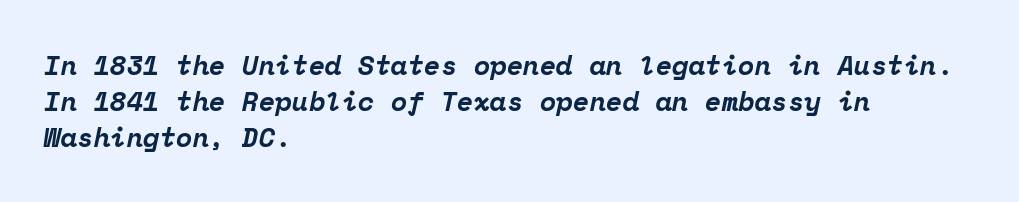
{"italic": "yes", "lean": "right", "slant_degrees": 12, "bold": "yes", "underline": "no", "align": "left", "line_spacing": "normal", "line_spacing_ratio": 1.34, "letter_spacing": "normal", "letter_spacing_em": 0.0, "glyph_px": 27}
